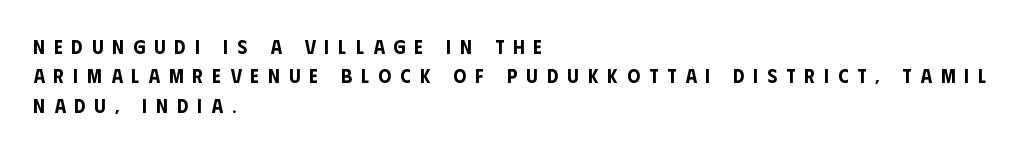
{"italic": "no", "underline": "no", "align": "left", "line_spacing": "normal", "line_spacing_ratio": 1.47, "letter_spacing": "wide", "letter_spacing_em": 0.46, "glyph_px": 20}
